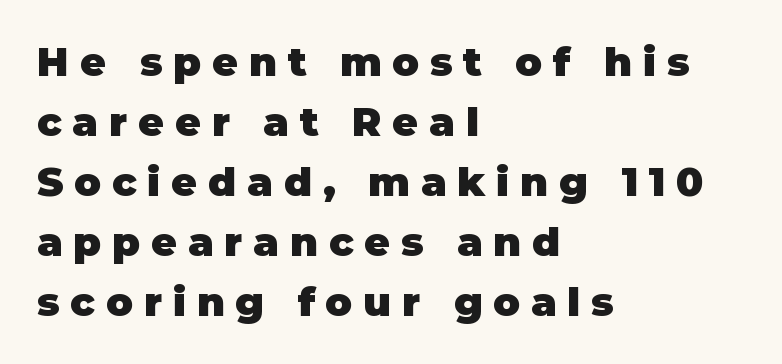
The image shows 40 px heavy sans-serif type, upright; set left-aligned, normal line spacing (1.5x), unusually wide letter spacing (+0.27 em), not underlined; low stroke contrast and a large x-height.
